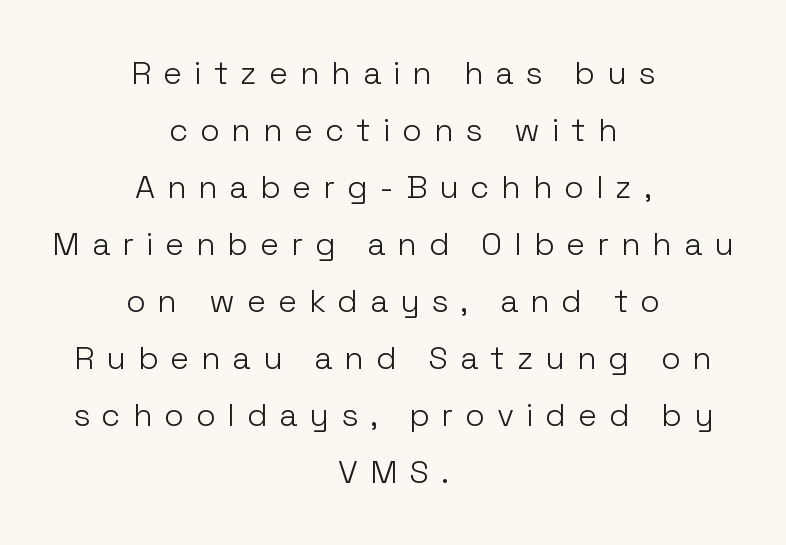
{"serif": "no", "italic": "no", "bold": "no", "weight": "light", "width": "normal", "stroke_contrast": "low", "x_height": "medium", "monospaced": "no", "underline": "no", "align": "center", "line_spacing_ratio": 1.78, "letter_spacing": "wide", "letter_spacing_em": 0.37, "glyph_px": 32}
